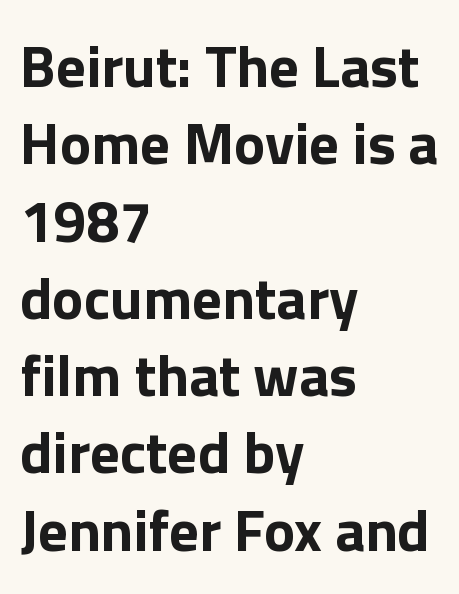
Posture: straight, roman, zero tilt. Are there feet on the stems? There aren't — it's a sans. Words float on clear page, feet unadorned. Where is the straight margin? On the left.
